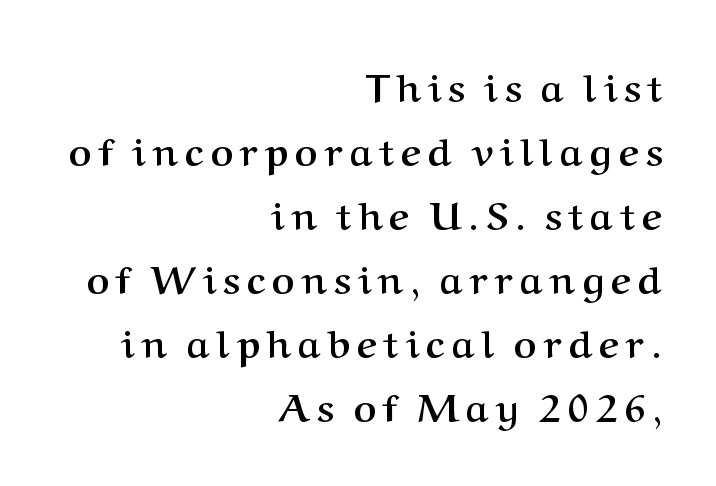
Q: Is the text bold? A: Yes.
Q: Is the text italic (slanted)? A: No, it is upright.
Q: Is the typeface a serif or a sans-serif typeface? A: Serif.
Q: Is the text underlined? A: No.
Q: How is the paragraph aligned? A: Right-aligned.
Q: Is the spacing between lines tight, normal or loose? A: Normal.
Q: Width (condensed, normal, or wide)? A: Normal.
Q: Stroke contrast? A: Medium.
Q: x-height? A: Medium.
Q: Monospaced? A: No.
